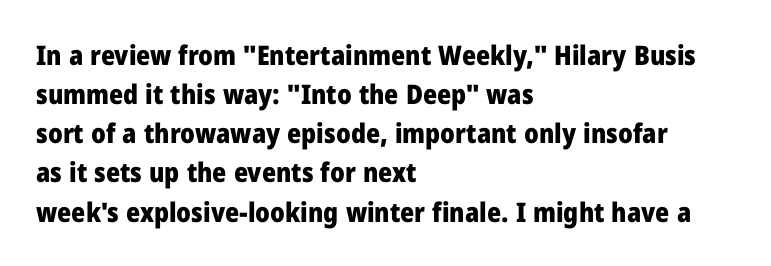
The typography opts for an upright posture over an oblique one. The face used here has the dense, thick strokes of a bold. Words float on clear page, feet unadorned. The typesetter chose a ragged-right arrangement here.
